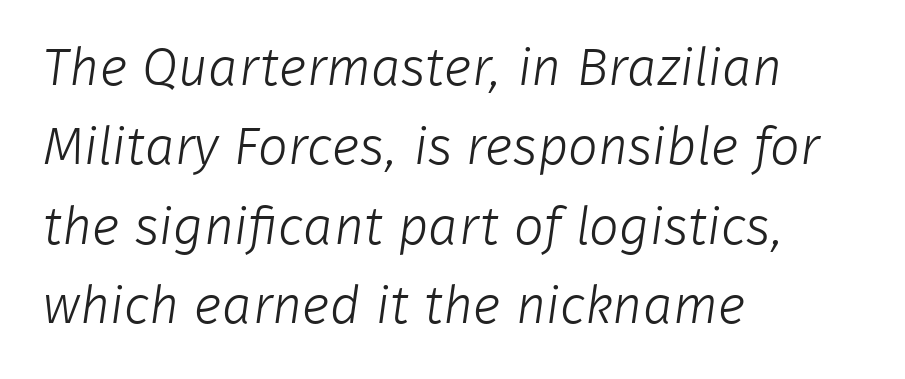
This reads as an unemphasized weight, regular at the heaviest. The typeface chosen for these lines omits serifs. Note the varied advance widths — an 'i' is clearly narrower than an 'm'. Alignment: flush left. The words here are not underlined.
